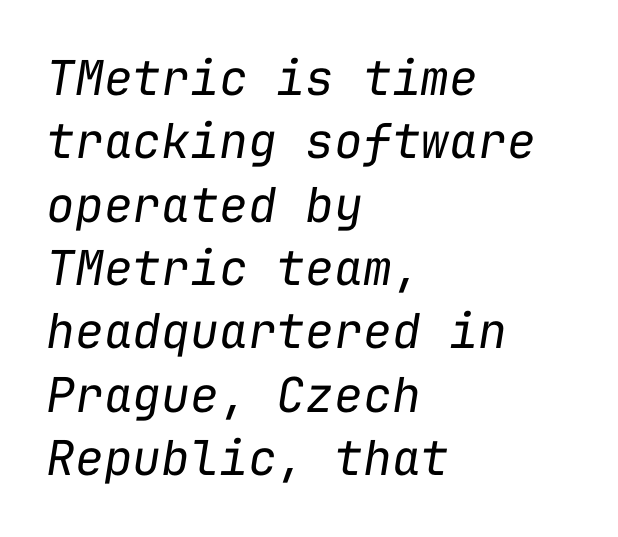
The image shows 48 px regular-weight type, italic (leaning right), monospaced; set left-aligned, normal line spacing (1.32x), normal letter spacing, not underlined; low stroke contrast and a medium x-height.
